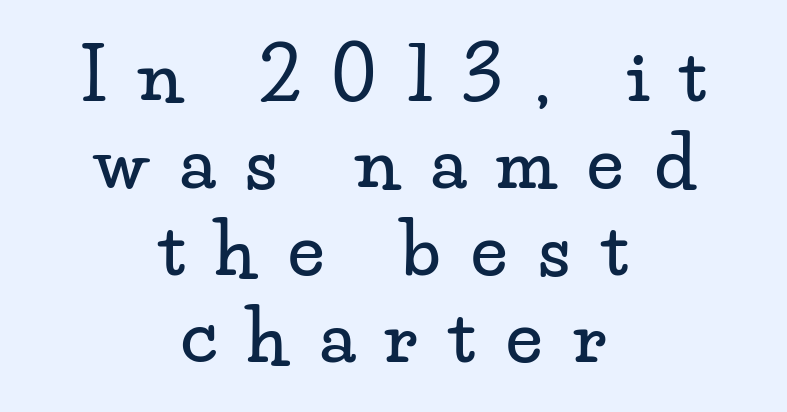
{"serif": "yes", "italic": "no", "width": "wide", "stroke_contrast": "low", "x_height": "small", "monospaced": "no", "underline": "no", "align": "center", "line_spacing_ratio": 1.21, "letter_spacing": "wide", "letter_spacing_em": 0.43, "glyph_px": 72}
